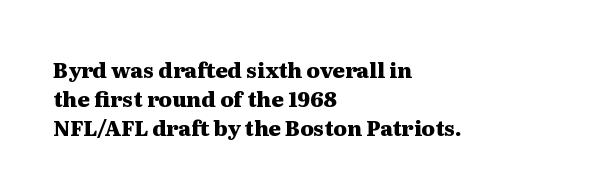
Q: Is the text bold? A: Yes.
Q: Is the text italic (slanted)? A: No, it is upright.
Q: Is the text underlined? A: No.
Q: How is the paragraph aligned? A: Left-aligned.
Q: Is the spacing between letters normal or unusually wide? A: Normal.
Q: Is the spacing between lines tight, normal or loose? A: Normal.
